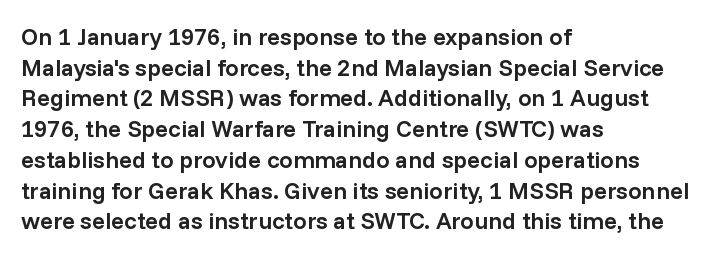
{"italic": "no", "bold": "semi", "underline": "no", "align": "left", "line_spacing": "normal", "line_spacing_ratio": 1.28, "letter_spacing": "normal", "letter_spacing_em": 0.0, "glyph_px": 24}
